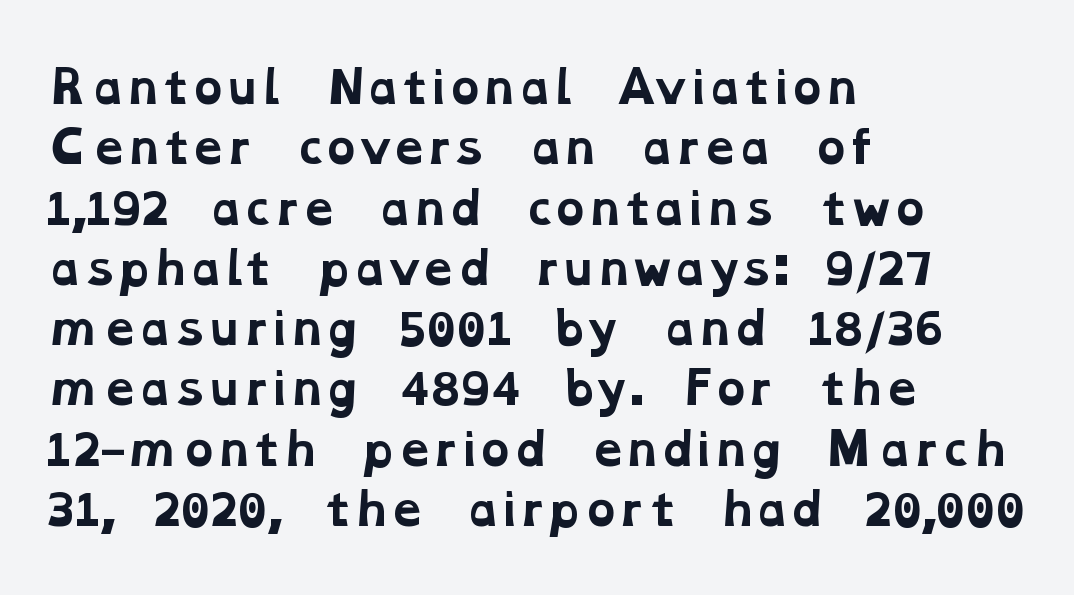
Q: Is the text bold? A: Yes.
Q: Is the typeface a serif or a sans-serif typeface? A: Serif.
Q: Is the text underlined? A: No.
Q: How is the paragraph aligned? A: Left-aligned.
Q: Is the spacing between letters normal or unusually wide? A: Normal.
Q: Is the spacing between lines tight, normal or loose? A: Normal.
Q: Width (condensed, normal, or wide)? A: Wide.
Q: Stroke contrast? A: Low.
Q: x-height? A: Medium.
Q: Monospaced? A: No.
